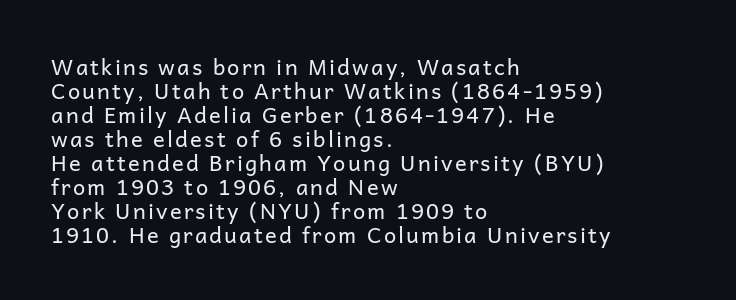
The image shows 22 px text type, upright; set left-aligned, tight line spacing (1.09x), not underlined.
